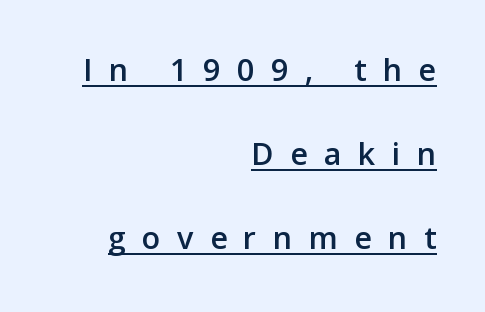
{"serif": "no", "italic": "no", "width": "normal", "stroke_contrast": "low", "x_height": "medium", "monospaced": "no", "underline": "yes", "align": "right", "line_spacing": "loose", "line_spacing_ratio": 2.47, "letter_spacing": "wide", "letter_spacing_em": 0.48, "glyph_px": 34}
